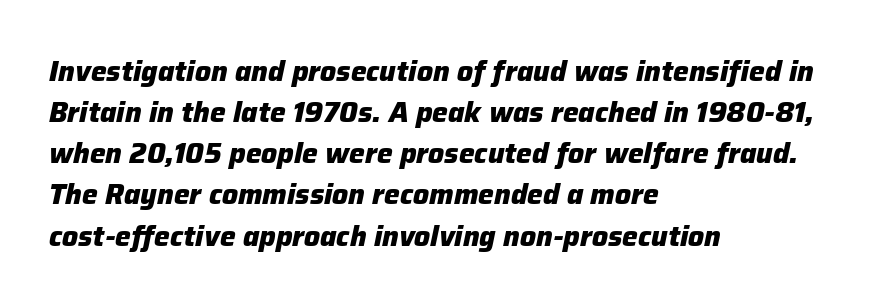
{"italic": "yes", "lean": "right", "slant_degrees": 12, "bold": "yes", "weight": "heavy", "width": "normal", "stroke_contrast": "low", "x_height": "medium", "monospaced": "no", "underline": "no", "align": "left", "line_spacing": "normal", "line_spacing_ratio": 1.47, "letter_spacing": "normal", "letter_spacing_em": 0.0, "glyph_px": 28}
